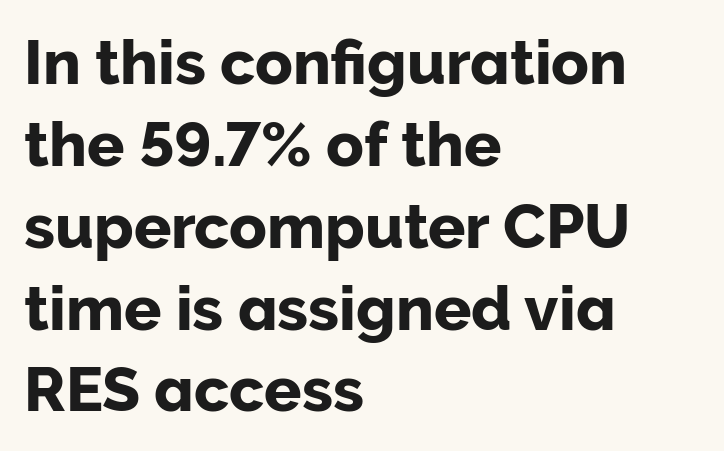
Q: Is the text italic (slanted)? A: No, it is upright.
Q: Is the typeface a serif or a sans-serif typeface? A: Sans-serif.
Q: Is the text underlined? A: No.
Q: How is the paragraph aligned? A: Left-aligned.
Q: Is the spacing between letters normal or unusually wide? A: Normal.
Q: Is the spacing between lines tight, normal or loose? A: Normal.
Q: Width (condensed, normal, or wide)? A: Normal.
Q: Stroke contrast? A: Low.
Q: x-height? A: Medium.
Q: Monospaced? A: No.
